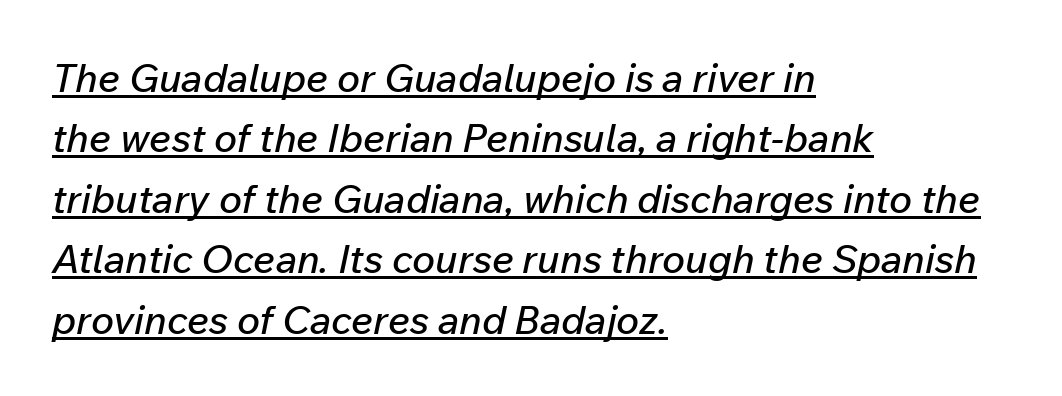
{"italic": "yes", "lean": "right", "slant_degrees": 12, "width": "normal", "stroke_contrast": "low", "x_height": "medium", "monospaced": "no", "underline": "yes", "align": "left", "line_spacing": "normal", "line_spacing_ratio": 1.55, "letter_spacing": "normal", "letter_spacing_em": 0.0, "glyph_px": 39}
